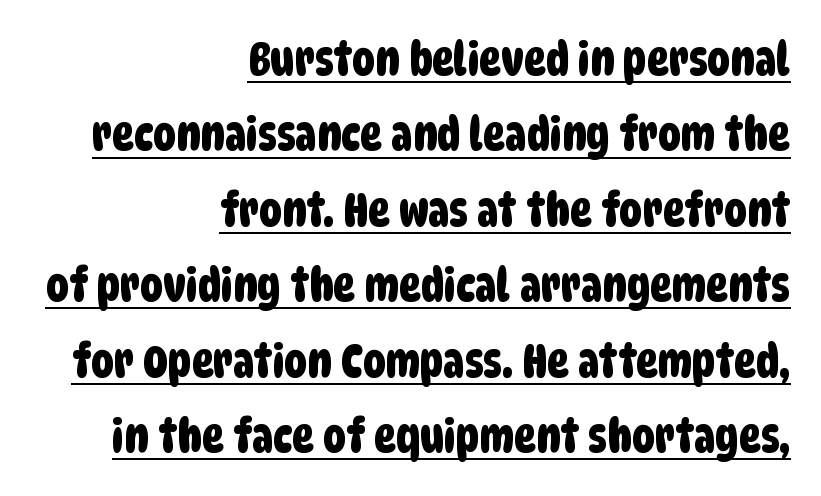
{"serif": "no", "width": "condensed", "stroke_contrast": "low", "x_height": "large", "monospaced": "no", "underline": "yes", "align": "right", "line_spacing": "normal", "line_spacing_ratio": 1.64, "letter_spacing": "normal", "letter_spacing_em": 0.0, "glyph_px": 46}
